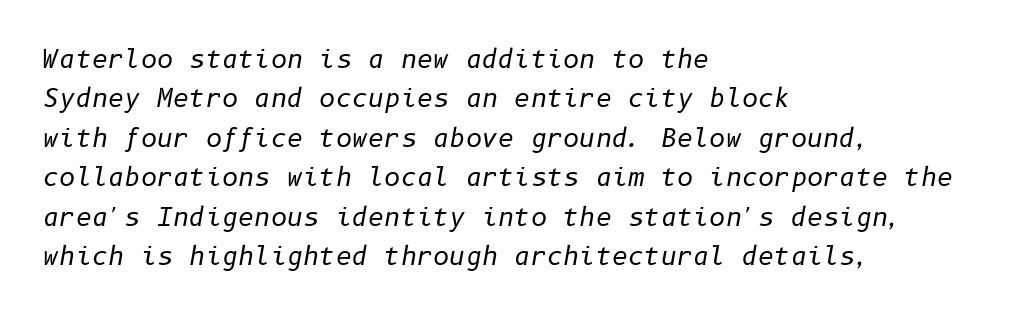
Q: Is the text bold? A: No.
Q: Is the text italic (slanted)? A: Yes, it leans right by about 10 degrees.
Q: Is the text underlined? A: No.
Q: How is the paragraph aligned? A: Left-aligned.
Q: Is the spacing between letters normal or unusually wide? A: Normal.
Q: Is the spacing between lines tight, normal or loose? A: Normal.
